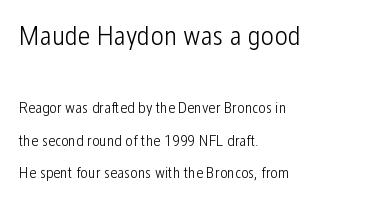
The image shows 28 px light, condensed sans-serif type, upright; set left-aligned, loose line spacing (2.03x), normal letter spacing, not underlined; the first (top) block is 1.75x larger; low stroke contrast and a medium x-height.
